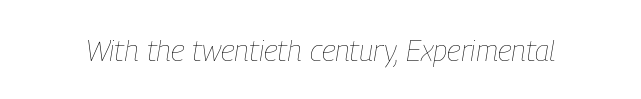
Is this a fixed-width face? No — the glyphs have proportional, varying widths. The whole block is typeset with a tilt. This rendering leaves character spacing at its baseline value. Weight: regular or lighter. The space directly below the letters is spotless.
